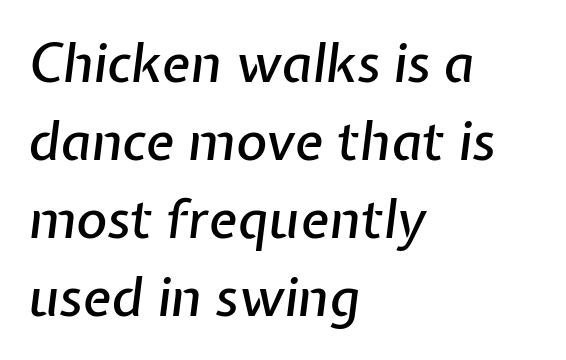
The image shows 53 px text type, italic (leaning right); set left-aligned, normal line spacing (1.47x), normal letter spacing, not underlined; low stroke contrast and a medium x-height.
